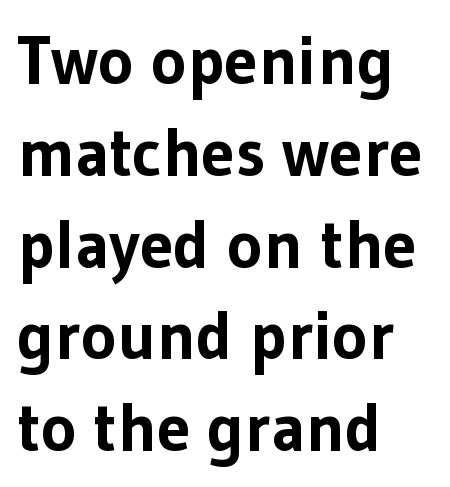
Compared with typical body copy, the letter spacing here is the same. Varying glyph widths throughout — classic text-font behaviour. Has an underline been added? It has not. In CSS terms this would be text-align: left. The type sits square on the baseline with zero lean. Observe the absence of serifs on each vertical stroke in this sample.
